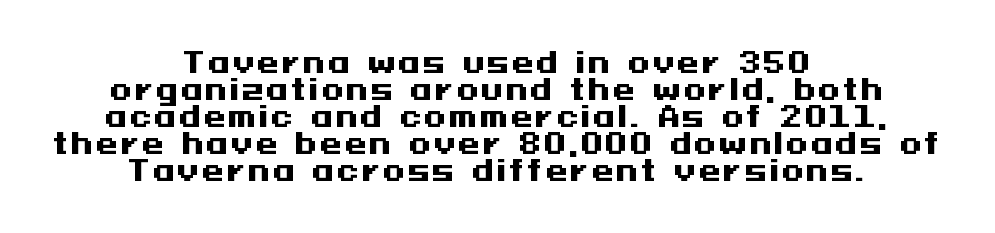
The image shows 28 px heavy, wide sans-serif type, upright; set centered, tight line spacing (0.96x), not underlined; medium stroke contrast and a medium x-height.
